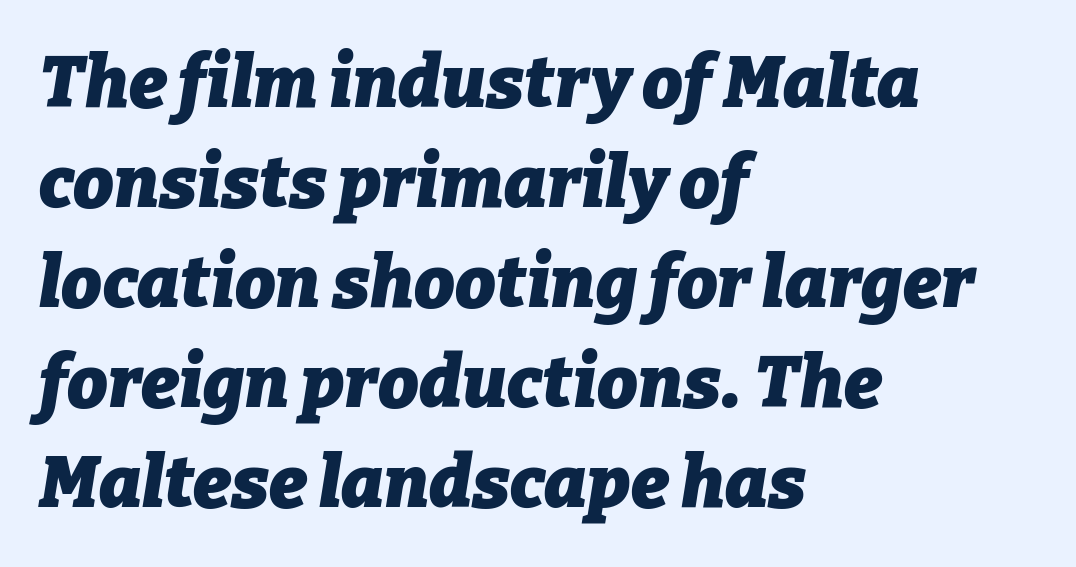
Q: Is the text bold? A: Yes.
Q: Is the text italic (slanted)? A: Yes, it leans right by about 9 degrees.
Q: Is the text underlined? A: No.
Q: How is the paragraph aligned? A: Left-aligned.
Q: Is the spacing between letters normal or unusually wide? A: Normal.
Q: Is the spacing between lines tight, normal or loose? A: Normal.
Q: Width (condensed, normal, or wide)? A: Normal.
Q: Stroke contrast? A: Low.
Q: x-height? A: Medium.
Q: Monospaced? A: No.
